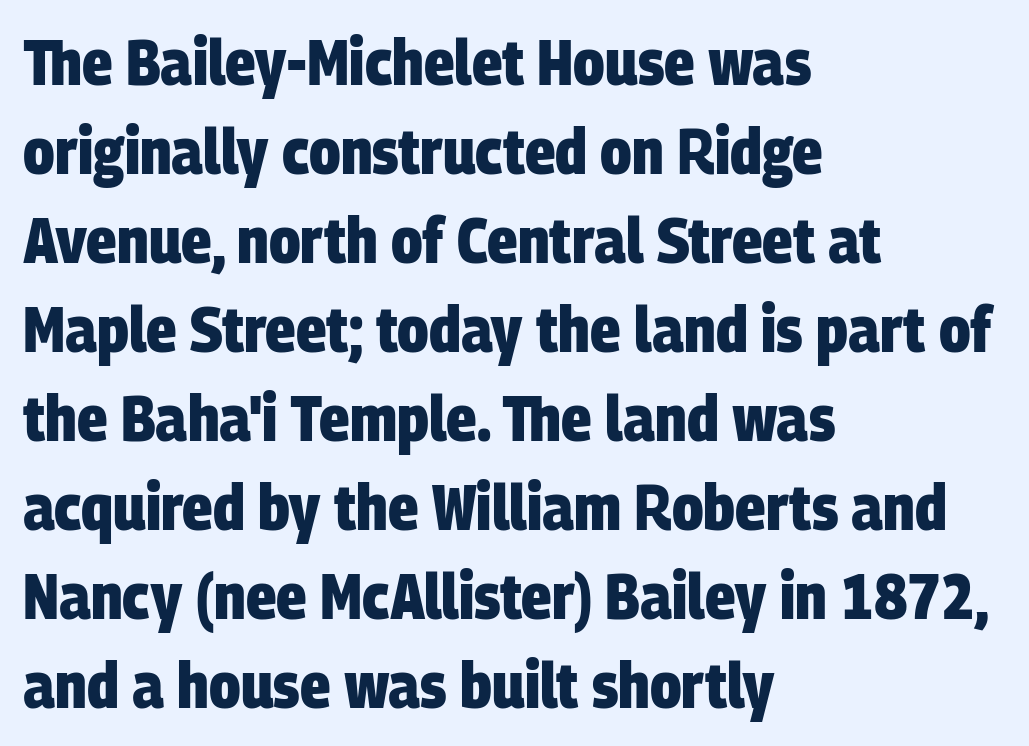
{"serif": "no", "bold": "yes", "weight": "heavy", "width": "condensed", "stroke_contrast": "low", "x_height": "large", "monospaced": "no", "underline": "no", "align": "left", "line_spacing": "normal", "line_spacing_ratio": 1.39, "letter_spacing": "normal", "letter_spacing_em": 0.0, "glyph_px": 64}
